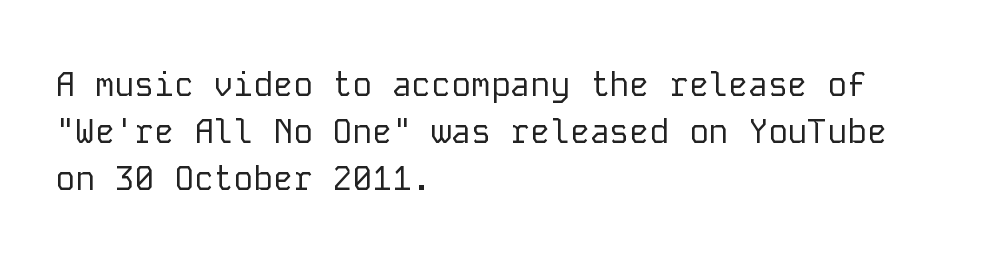
{"serif": "no", "italic": "no", "bold": "no", "weight": "regular", "width": "normal", "stroke_contrast": "low", "x_height": "medium", "monospaced": "yes", "underline": "no", "align": "left", "line_spacing": "normal", "line_spacing_ratio": 1.42, "letter_spacing": "normal", "letter_spacing_em": 0.0, "glyph_px": 33}
